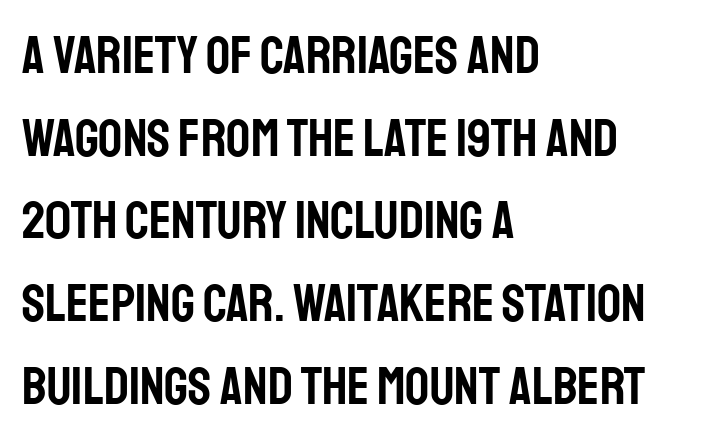
The image shows 53 px condensed sans-serif type, upright; set left-aligned, normal line spacing (1.56x), normal letter spacing, not underlined; low stroke contrast and a large x-height.
